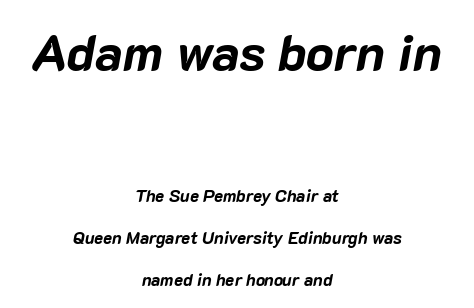
The image shows 51 px bold type, italic (leaning right); set centered, loose line spacing (2.47x), normal letter spacing, not underlined; the first (top) block is 3.0x larger; low stroke contrast and a medium x-height.
